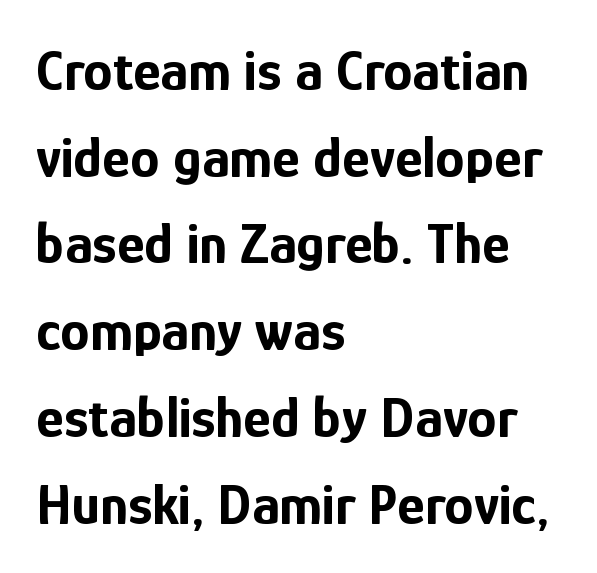
Q: Is the text bold? A: Yes.
Q: Is the text italic (slanted)? A: No, it is upright.
Q: Is the typeface a serif or a sans-serif typeface? A: Sans-serif.
Q: Is the text underlined? A: No.
Q: How is the paragraph aligned? A: Left-aligned.
Q: Is the spacing between letters normal or unusually wide? A: Normal.
Q: Is the spacing between lines tight, normal or loose? A: Normal.
Q: Width (condensed, normal, or wide)? A: Condensed.
Q: Stroke contrast? A: Low.
Q: x-height? A: Medium.
Q: Monospaced? A: No.
